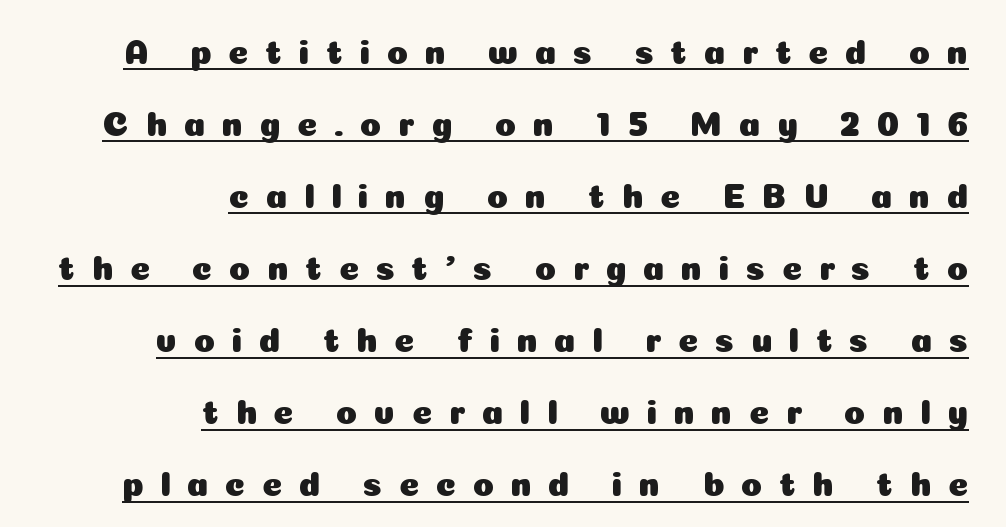
The image shows 34 px sans-serif type, upright; set right-aligned, loose line spacing (2.12x), unusually wide letter spacing (+0.49 em), underlined; low stroke contrast and a medium x-height.
